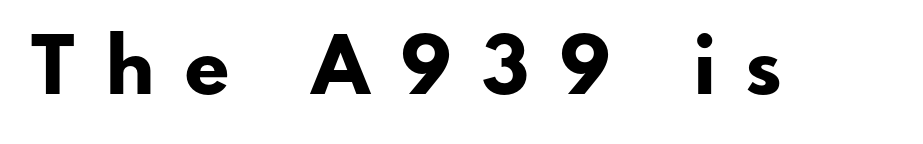
Q: Is the text bold? A: Yes.
Q: Is the text italic (slanted)? A: No, it is upright.
Q: Is the typeface a serif or a sans-serif typeface? A: Sans-serif.
Q: Is the text underlined? A: No.
Q: Is the spacing between letters normal or unusually wide? A: Unusually wide.
Q: Width (condensed, normal, or wide)? A: Normal.
Q: Stroke contrast? A: Low.
Q: x-height? A: Small.
Q: Monospaced? A: No.
